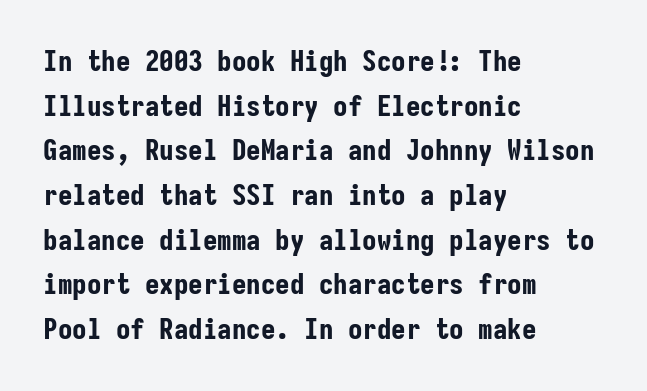
Q: Is the text bold? A: Yes.
Q: Is the text italic (slanted)? A: No, it is upright.
Q: Is the typeface a serif or a sans-serif typeface? A: Sans-serif.
Q: Is the text underlined? A: No.
Q: How is the paragraph aligned? A: Left-aligned.
Q: Is the spacing between letters normal or unusually wide? A: Normal.
Q: Is the spacing between lines tight, normal or loose? A: Normal.
Q: Width (condensed, normal, or wide)? A: Condensed.
Q: Stroke contrast? A: Low.
Q: x-height? A: Medium.
Q: Monospaced? A: Yes.
